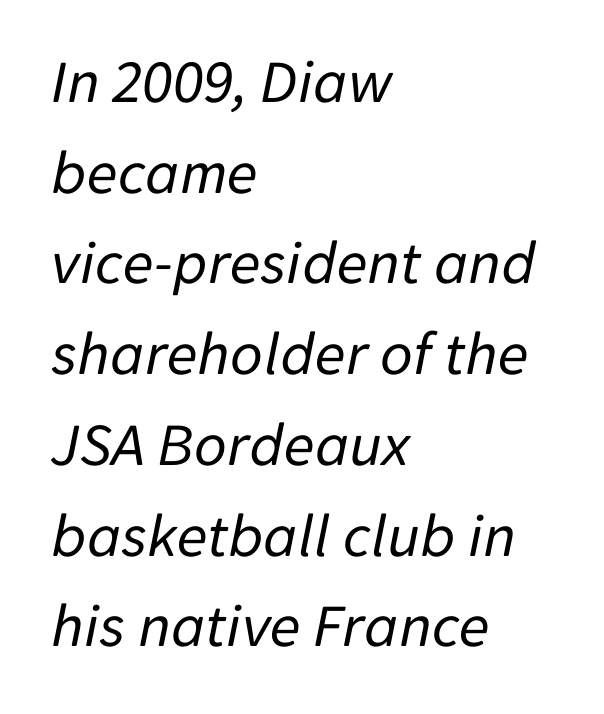
{"italic": "yes", "lean": "right", "slant_degrees": 11, "bold": "no", "weight": "regular", "width": "normal", "stroke_contrast": "low", "x_height": "medium", "monospaced": "no", "underline": "no", "align": "left", "line_spacing": "normal", "line_spacing_ratio": 1.44, "letter_spacing": "normal", "letter_spacing_em": 0.0, "glyph_px": 63}
